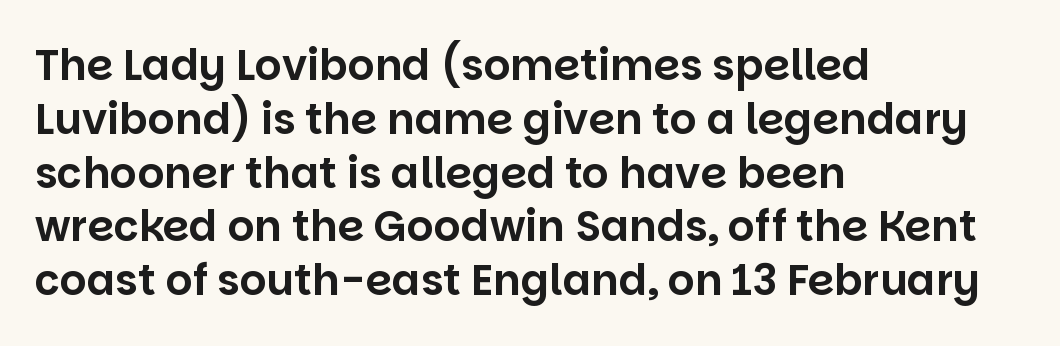
Q: Is the text italic (slanted)? A: No, it is upright.
Q: Is the typeface a serif or a sans-serif typeface? A: Sans-serif.
Q: Is the text underlined? A: No.
Q: How is the paragraph aligned? A: Left-aligned.
Q: Is the spacing between letters normal or unusually wide? A: Normal.
Q: Is the spacing between lines tight, normal or loose? A: Normal.
Q: Width (condensed, normal, or wide)? A: Normal.
Q: Stroke contrast? A: Low.
Q: x-height? A: Large.
Q: Monospaced? A: No.
